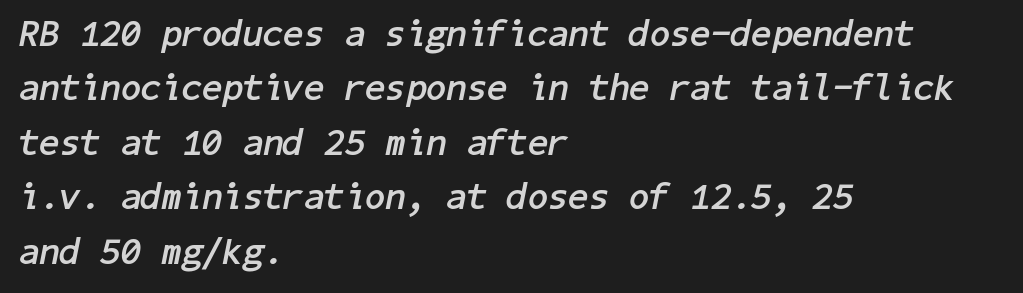
The image shows 37 px semibold type, italic (leaning right); set left-aligned, normal line spacing (1.47x), normal letter spacing, not underlined; low stroke contrast and a medium x-height.
